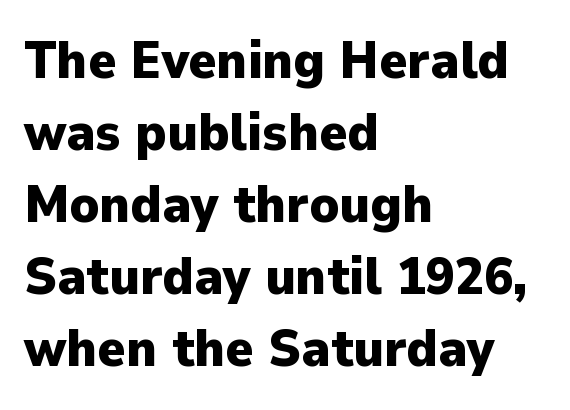
Q: Is the text bold? A: Yes.
Q: Is the text italic (slanted)? A: No, it is upright.
Q: Is the typeface a serif or a sans-serif typeface? A: Sans-serif.
Q: Is the text underlined? A: No.
Q: How is the paragraph aligned? A: Left-aligned.
Q: Is the spacing between letters normal or unusually wide? A: Normal.
Q: Is the spacing between lines tight, normal or loose? A: Normal.
Q: Width (condensed, normal, or wide)? A: Normal.
Q: Stroke contrast? A: Low.
Q: x-height? A: Medium.
Q: Monospaced? A: No.
